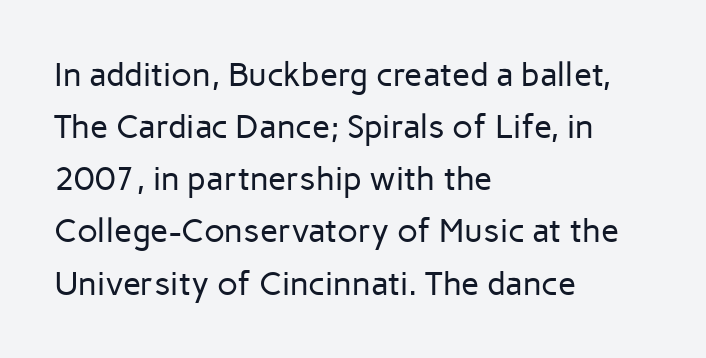
The image shows 33 px regular-weight sans-serif type, upright; set left-aligned, normal line spacing (1.58x), normal letter spacing, not underlined; low stroke contrast and a medium x-height.
